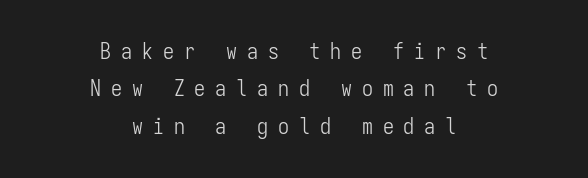
{"italic": "no", "bold": "no", "underline": "no", "align": "center", "line_spacing": "normal", "line_spacing_ratio": 1.7, "letter_spacing": "wide", "letter_spacing_em": 0.45, "glyph_px": 22}
